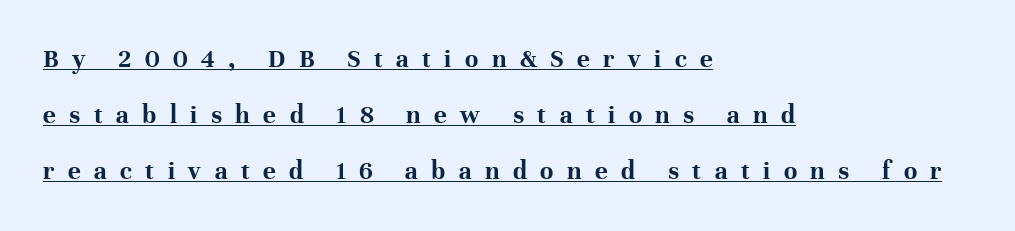
{"italic": "no", "bold": "yes", "underline": "yes", "align": "left", "line_spacing": "loose", "line_spacing_ratio": 2.08, "letter_spacing": "wide", "letter_spacing_em": 0.5, "glyph_px": 27}
